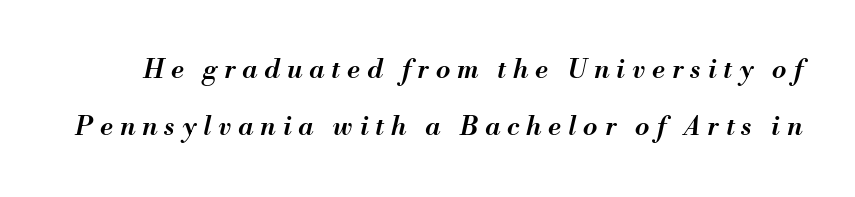
The image shows 26 px text type, italic (leaning right); set loose line spacing (2.18x), unusually wide letter spacing (+0.27 em), not underlined.
